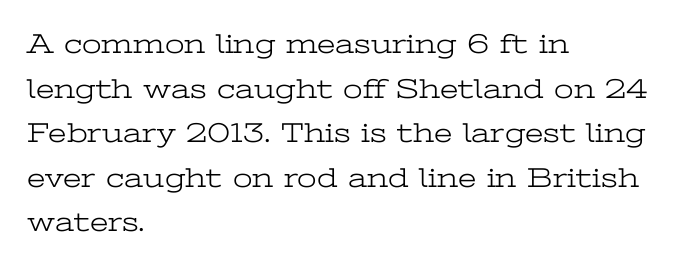
{"serif": "yes", "italic": "no", "bold": "no", "weight": "light", "width": "wide", "stroke_contrast": "low", "x_height": "medium", "monospaced": "no", "underline": "no", "align": "left", "line_spacing": "normal", "line_spacing_ratio": 1.59, "letter_spacing": "normal", "letter_spacing_em": 0.0, "glyph_px": 28}
